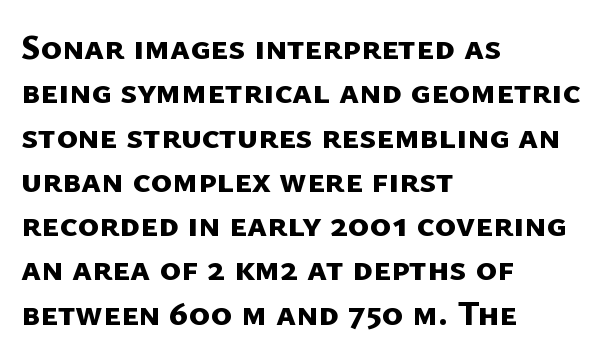
The image shows 36 px bold sans-serif type; set left-aligned, line spacing 1.23x, normal letter spacing, not underlined; low stroke contrast and a medium x-height.
